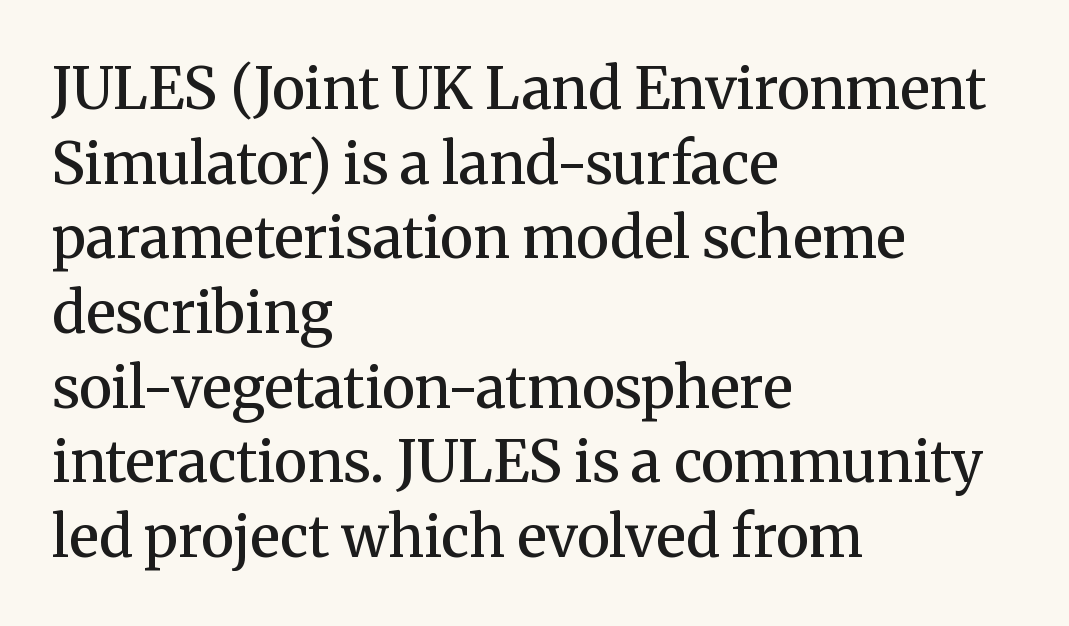
Q: Is the text bold? A: Semi-bold.
Q: Is the text italic (slanted)? A: No, it is upright.
Q: Is the typeface a serif or a sans-serif typeface? A: Serif.
Q: Is the text underlined? A: No.
Q: How is the paragraph aligned? A: Left-aligned.
Q: Is the spacing between letters normal or unusually wide? A: Normal.
Q: Is the spacing between lines tight, normal or loose? A: Normal.
Q: Width (condensed, normal, or wide)? A: Normal.
Q: Stroke contrast? A: Medium.
Q: x-height? A: Medium.
Q: Monospaced? A: No.
